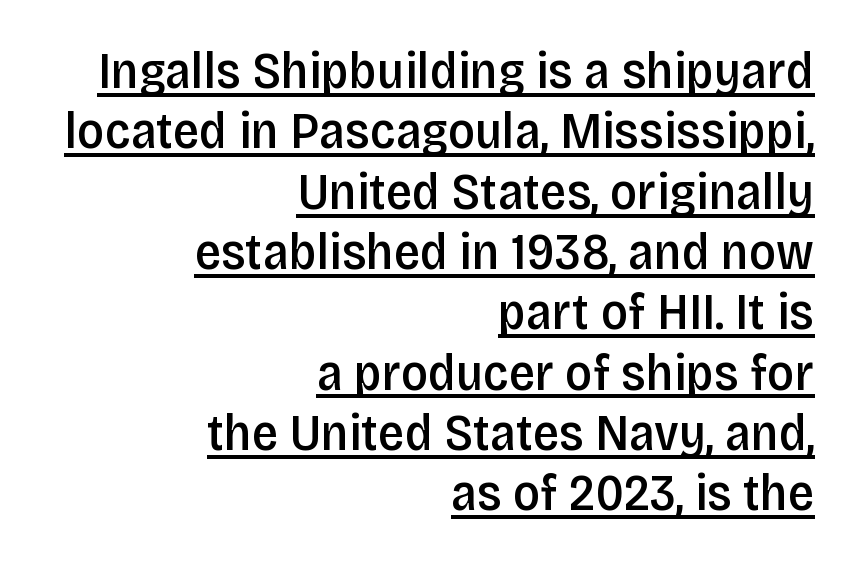
Alignment: flush right. These lines are rendered in a variable-pitch font. Typographic density is moderately raised because the face is semibold. Is this a sans? Yes — the strokes have no serifs. Notice how the stems are strictly vertical — no italics here.
